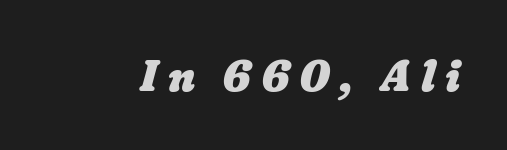
Q: Is the text bold? A: Yes.
Q: Is the text underlined? A: No.
Q: Is the spacing between letters normal or unusually wide? A: Unusually wide.
Q: Width (condensed, normal, or wide)? A: Normal.
Q: Stroke contrast? A: Low.
Q: x-height? A: Medium.
Q: Monospaced? A: No.
